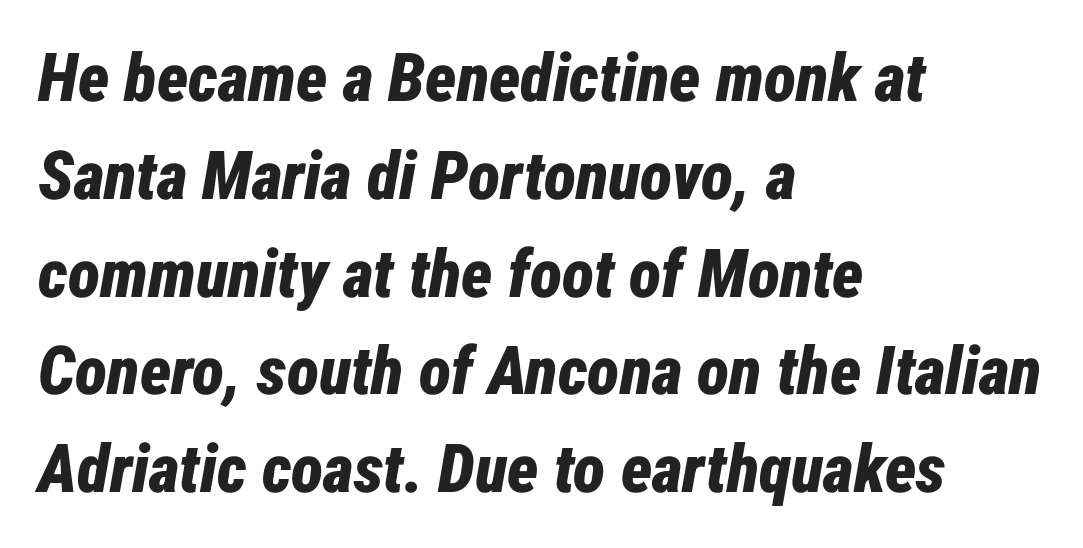
The image shows 67 px bold, condensed type, italic (leaning right); set left-aligned, normal line spacing (1.46x), normal letter spacing, not underlined; low stroke contrast and a medium x-height.
